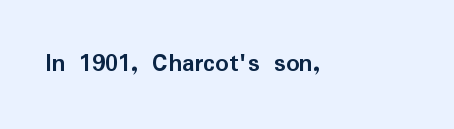
Only glyphs here, with clear space below each row. Rendered with straight, roman letterforms. The glyphs have the mass of a bold cut. Observe the ordinary spacing: letters are neighbours, not strangers.
